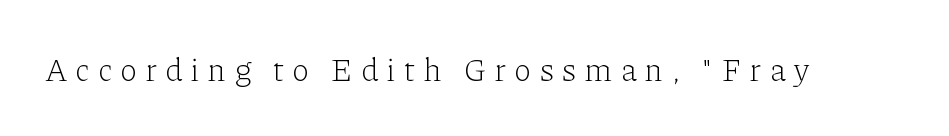
The image shows 32 px light serif type, upright; set unusually wide letter spacing (+0.27 em), not underlined; low stroke contrast and a medium x-height.
